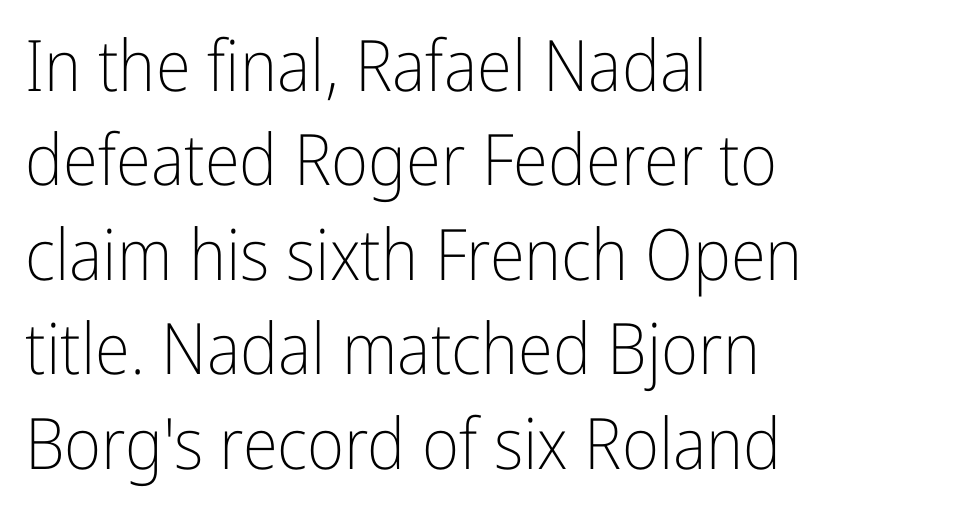
Is the letter spacing exaggerated? No — it looks like the ordinary default. Character widths vary here, with narrow letters taking less room than wide ones. The compositor pushed each line to the left boundary. Upright lettering throughout.
